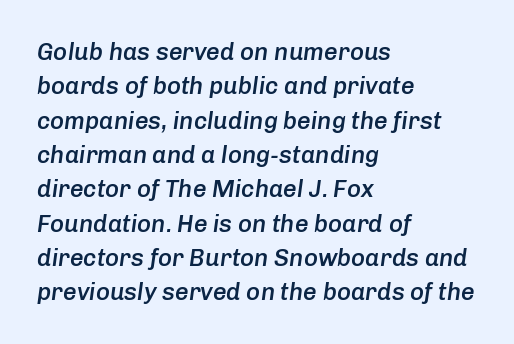
{"italic": "yes", "lean": "right", "slant_degrees": 8, "bold": "semi", "underline": "no", "align": "left", "line_spacing": "normal", "line_spacing_ratio": 1.43, "letter_spacing": "normal", "letter_spacing_em": 0.0, "glyph_px": 24}
